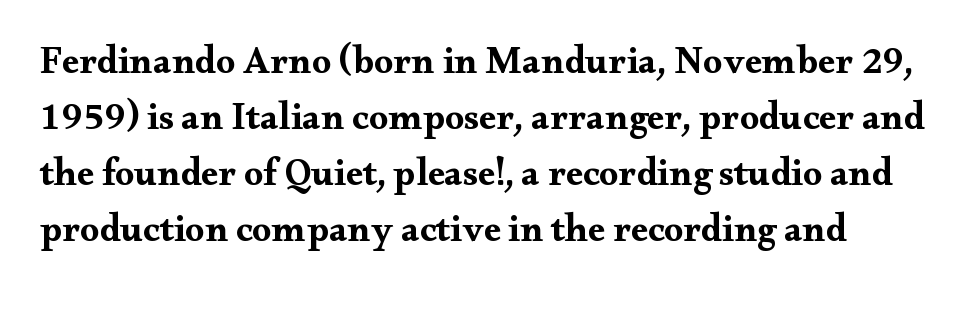
The image shows 38 px bold, wide serif type, upright; set normal line spacing (1.47x), normal letter spacing, not underlined; medium stroke contrast and a small x-height.
